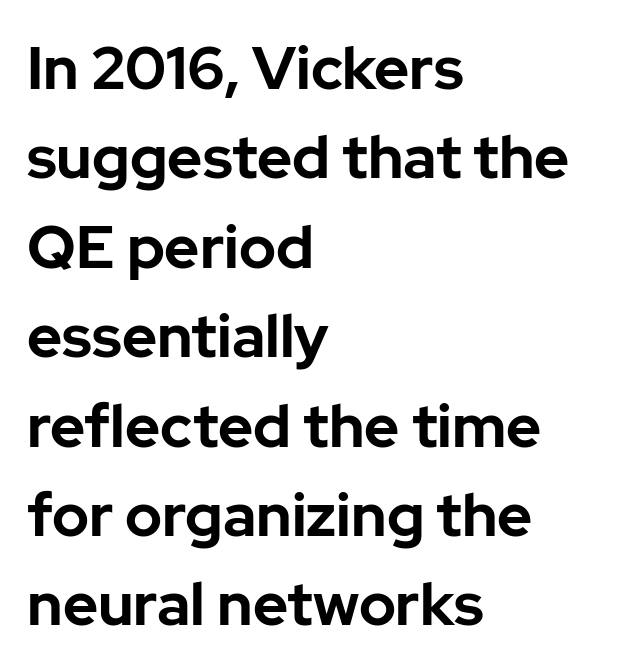
{"serif": "no", "italic": "no", "bold": "yes", "weight": "bold", "width": "normal", "stroke_contrast": "low", "x_height": "medium", "monospaced": "no", "underline": "no", "align": "left", "line_spacing": "normal", "line_spacing_ratio": 1.49, "letter_spacing": "normal", "letter_spacing_em": 0.0, "glyph_px": 60}
